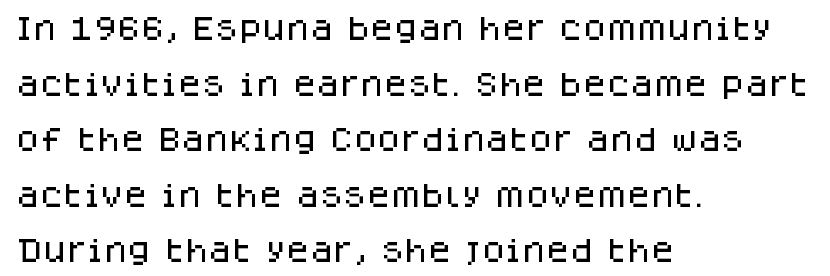
{"italic": "no", "underline": "no", "align": "left", "line_spacing": "loose", "line_spacing_ratio": 2.06, "letter_spacing": "normal", "letter_spacing_em": 0.0, "glyph_px": 27}
